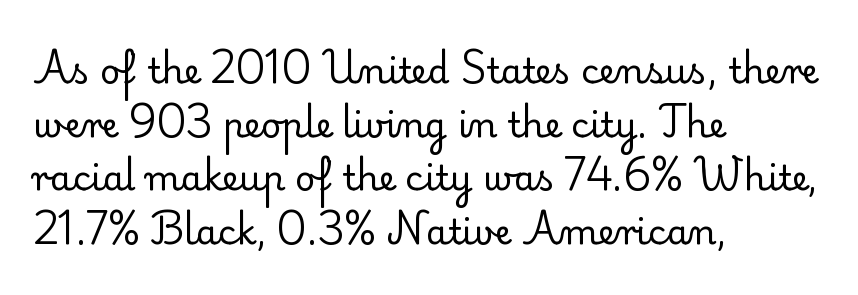
Q: Is the text bold? A: No.
Q: Is the text italic (slanted)? A: No, it is upright.
Q: Is the typeface a serif or a sans-serif typeface? A: Serif.
Q: Is the text underlined? A: No.
Q: How is the paragraph aligned? A: Left-aligned.
Q: Is the spacing between letters normal or unusually wide? A: Normal.
Q: Is the spacing between lines tight, normal or loose? A: Normal.
Q: Width (condensed, normal, or wide)? A: Normal.
Q: Stroke contrast? A: Low.
Q: x-height? A: Small.
Q: Monospaced? A: No.
